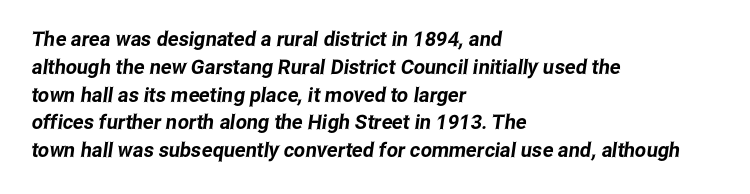
Each line starts at the same left margin while the right side varies. The foot of each line stays bare and open. Summary of vertical rhythm: regular, with standard interline spacing. The passage shown has conventional tracking throughout.
